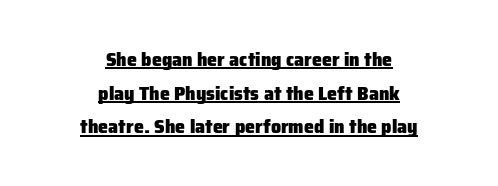
The image shows 20 px bold type, upright; set centered, normal line spacing (1.68x), normal letter spacing, underlined.
